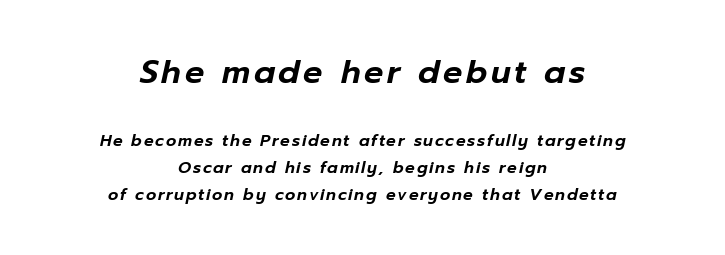
{"italic": "yes", "lean": "right", "slant_degrees": 12, "width": "normal", "stroke_contrast": "low", "x_height": "medium", "monospaced": "no", "underline": "no", "align": "center", "line_spacing": "normal", "line_spacing_ratio": 1.69, "larger_block": "first", "size_ratio": 2.0, "glyph_px": 32}
